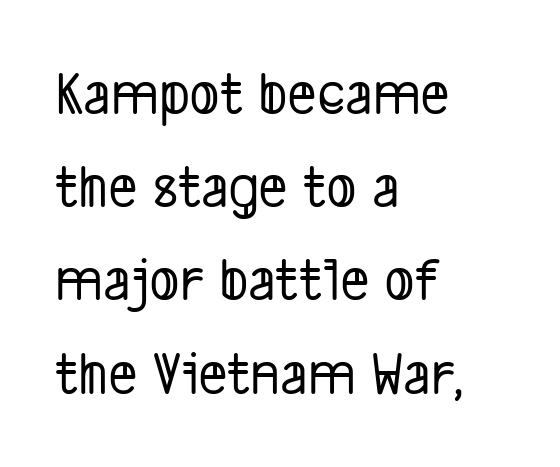
{"serif": "no", "width": "condensed", "stroke_contrast": "low", "x_height": "medium", "monospaced": "no", "underline": "no", "align": "left", "line_spacing": "normal", "line_spacing_ratio": 1.48, "letter_spacing": "normal", "letter_spacing_em": 0.0, "glyph_px": 63}
